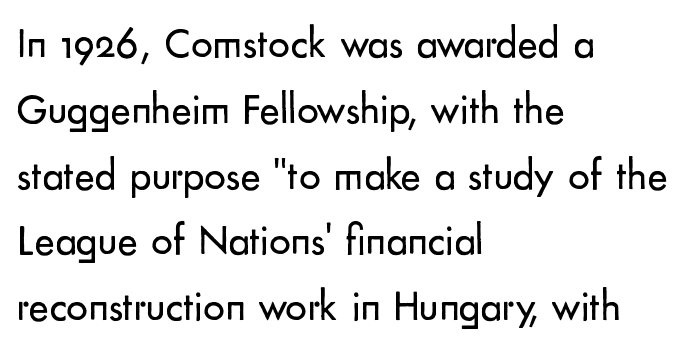
Q: Is the text bold? A: No.
Q: Is the text italic (slanted)? A: No, it is upright.
Q: Is the typeface a serif or a sans-serif typeface? A: Sans-serif.
Q: Is the text underlined? A: No.
Q: How is the paragraph aligned? A: Left-aligned.
Q: Is the spacing between letters normal or unusually wide? A: Normal.
Q: Is the spacing between lines tight, normal or loose? A: Normal.
Q: Width (condensed, normal, or wide)? A: Normal.
Q: Stroke contrast? A: Low.
Q: x-height? A: Small.
Q: Monospaced? A: No.
